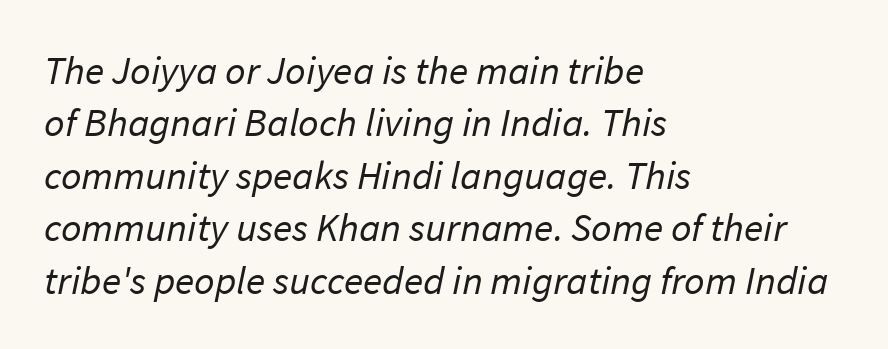
Q: Is the text bold? A: No.
Q: Is the typeface a serif or a sans-serif typeface? A: Sans-serif.
Q: Is the text underlined? A: No.
Q: How is the paragraph aligned? A: Left-aligned.
Q: Is the spacing between letters normal or unusually wide? A: Normal.
Q: Is the spacing between lines tight, normal or loose? A: Normal.
Q: Width (condensed, normal, or wide)? A: Normal.
Q: Stroke contrast? A: Low.
Q: x-height? A: Medium.
Q: Monospaced? A: No.
